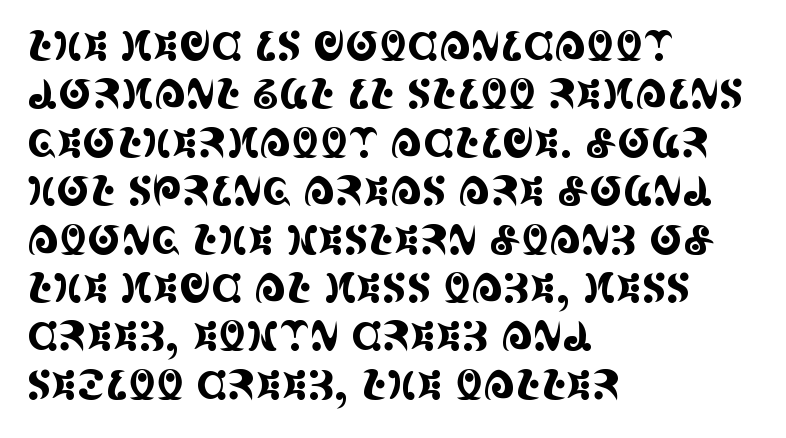
Lines of text with bare space underneath. The characters display serif detailing at their extremities. Tracking here is standard; glyphs follow each other at the usual distance. This sample uses an upright cut, with every glyph sitting square on the baseline.
